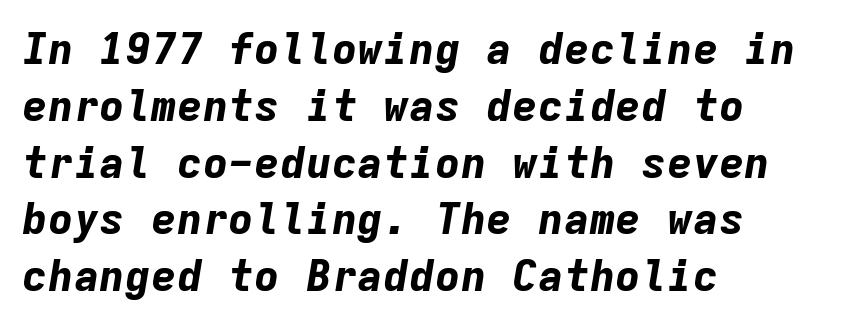
{"italic": "yes", "lean": "right", "slant_degrees": 9, "bold": "yes", "weight": "bold", "width": "normal", "stroke_contrast": "low", "x_height": "medium", "monospaced": "yes", "underline": "no", "align": "left", "line_spacing": "normal", "line_spacing_ratio": 1.32, "letter_spacing": "normal", "letter_spacing_em": 0.0, "glyph_px": 43}
